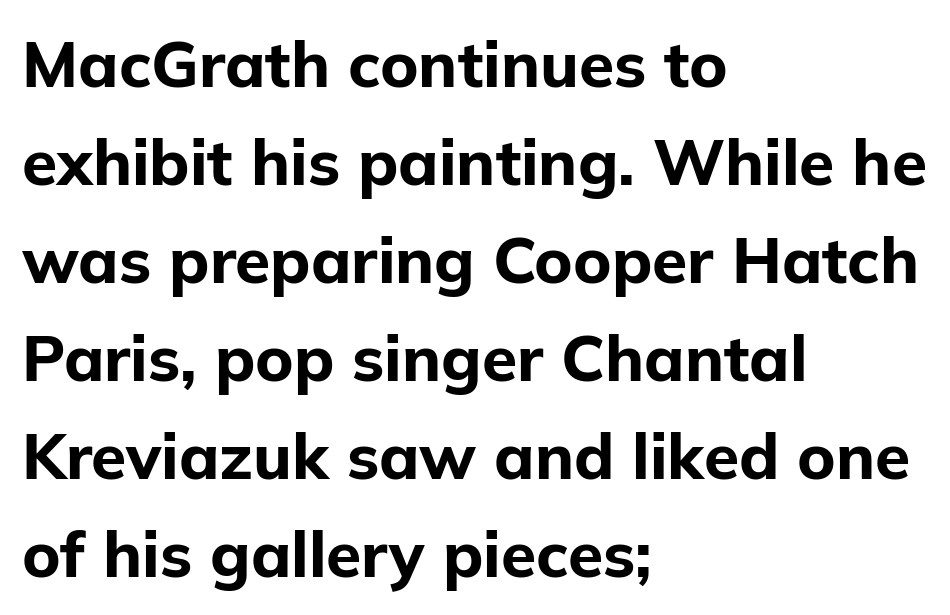
The designer went with a sans here, leaving each stem footless. Think of a printed novel: that variable character pitch is what you see here. Descender tails drop into unmarked territory. The paragraph shown leans on its left margin.
